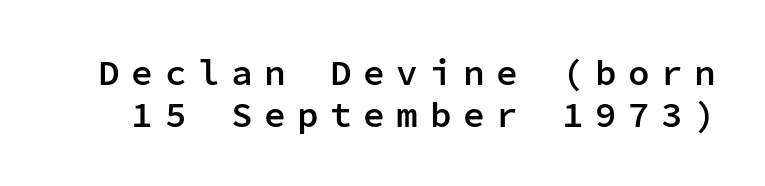
Examine the stroke ends and you'll find no serifs. Monospaced: the letters line up in strict vertical columns. Bold? Not quite — semibold, heavier than regular but stopping short. Clear beneath every line of the passage. You can tell it's not italic because the verticals are truly vertical.
